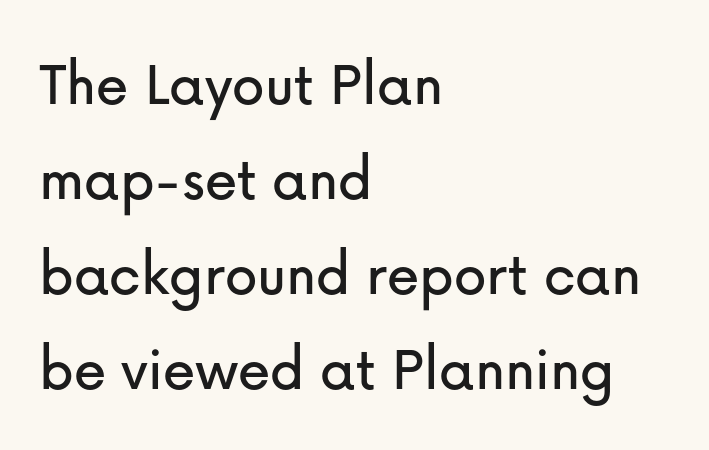
{"serif": "no", "italic": "no", "width": "normal", "stroke_contrast": "low", "x_height": "medium", "monospaced": "no", "underline": "no", "align": "left", "line_spacing": "normal", "line_spacing_ratio": 1.46, "letter_spacing": "normal", "letter_spacing_em": 0.0, "glyph_px": 65}
